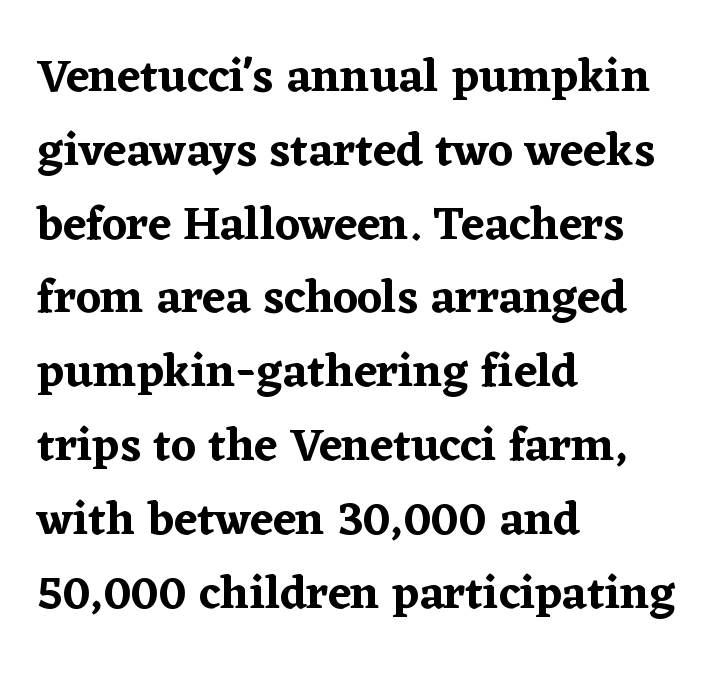
Leading matches the norm, producing a regular column. These lines stack with their left ends in a neat column. The rendering uses natural spacing where letterforms have individual widths. Posture: straight, roman, zero tilt.
